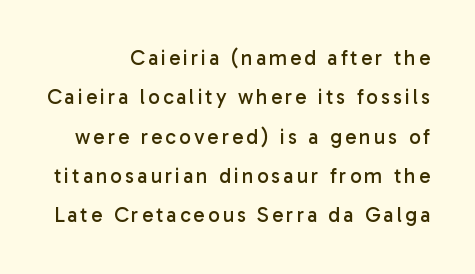
Decoration check: the copy has no underline. The lettering stays uniformly vertical, giving the passage a roman look. Bold? No — there's no thickening of the strokes.
